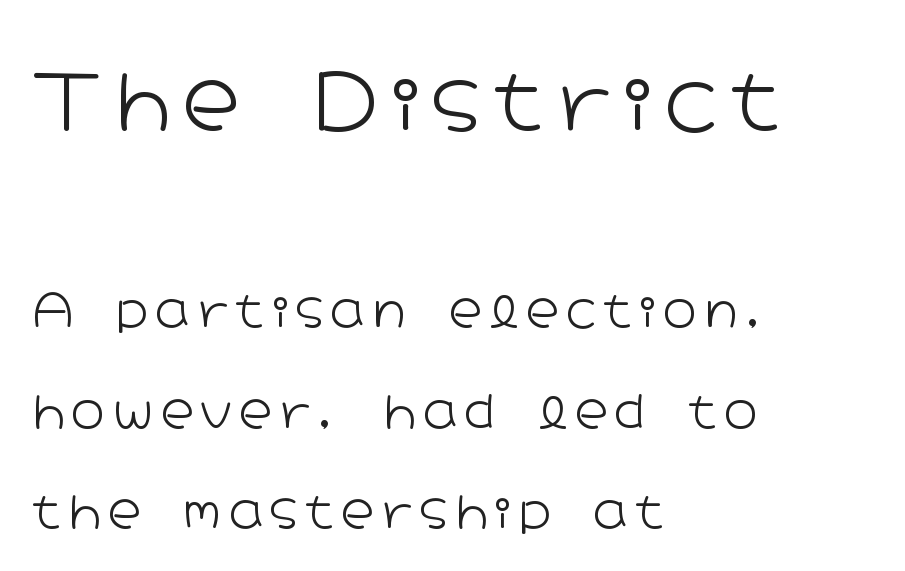
{"serif": "no", "italic": "no", "bold": "no", "weight": "light", "width": "wide", "stroke_contrast": "low", "x_height": "medium", "monospaced": "no", "underline": "no", "align": "left", "line_spacing": "loose", "line_spacing_ratio": 2.18, "larger_block": "first", "size_ratio": 1.74, "glyph_px": 80}
